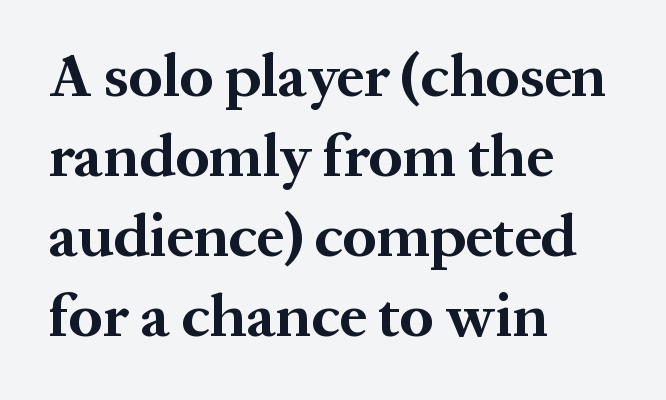
{"serif": "yes", "italic": "no", "bold": "yes", "weight": "bold", "width": "normal", "stroke_contrast": "medium", "x_height": "medium", "monospaced": "no", "underline": "no", "align": "left", "line_spacing": "normal", "line_spacing_ratio": 1.31, "letter_spacing": "normal", "letter_spacing_em": 0.0, "glyph_px": 61}
